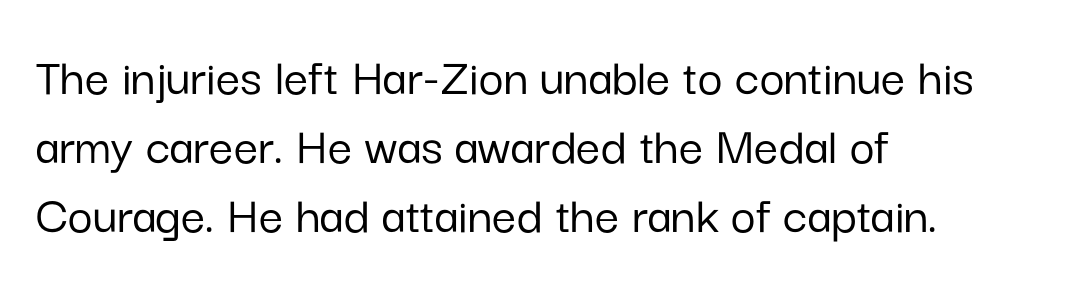
{"serif": "no", "italic": "no", "width": "normal", "stroke_contrast": "low", "x_height": "medium", "monospaced": "no", "underline": "no", "align": "left", "line_spacing": "normal", "line_spacing_ratio": 1.28, "letter_spacing": "normal", "letter_spacing_em": 0.0, "glyph_px": 54}
